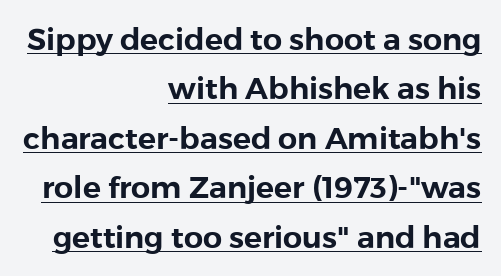
The letters stand upright; this is a roman face. Each word holds together tightly as a unit, with standard inter-letter gaps. Each letter keeps its own natural width here, so spacing adapts to shape. These characters rest on top of a visible drawn line. Line spacing here is normal.
